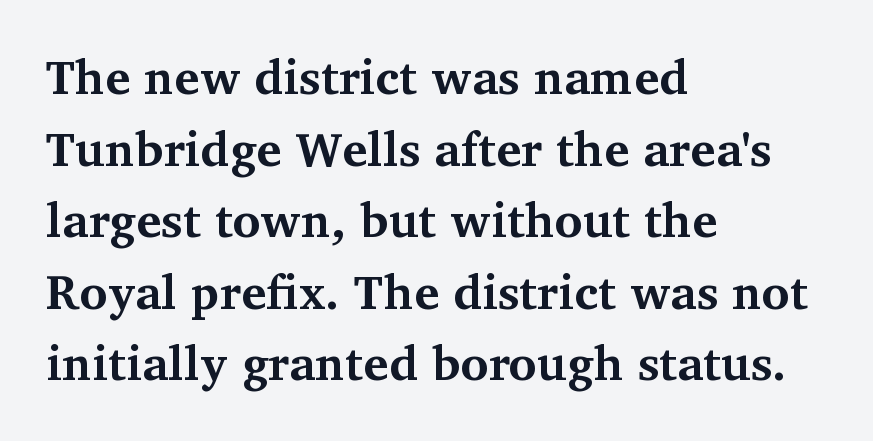
Q: Is the text bold? A: Yes.
Q: Is the text italic (slanted)? A: No, it is upright.
Q: Is the typeface a serif or a sans-serif typeface? A: Serif.
Q: Is the text underlined? A: No.
Q: How is the paragraph aligned? A: Left-aligned.
Q: Is the spacing between letters normal or unusually wide? A: Normal.
Q: Is the spacing between lines tight, normal or loose? A: Normal.
Q: Width (condensed, normal, or wide)? A: Normal.
Q: Stroke contrast? A: Medium.
Q: x-height? A: Medium.
Q: Monospaced? A: No.
